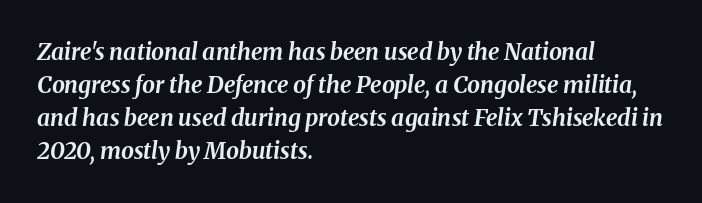
Here the glyphs are tracked normally, forming tight word shapes. Has an underline been added? It has not. Leftover space on each line is placed entirely after the last word. The strokes are fattened all the way to bold. Notice how descenders clear the ascenders below comfortably — that's standard leading.
